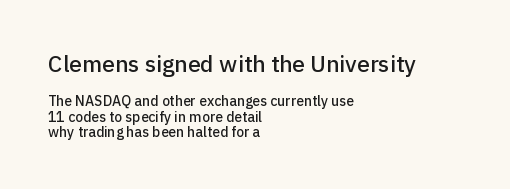
Q: Is the text italic (slanted)? A: No, it is upright.
Q: Is the text underlined? A: No.
Q: How is the paragraph aligned? A: Left-aligned.
Q: Is the spacing between letters normal or unusually wide? A: Normal.
Q: Is the spacing between lines tight, normal or loose? A: Tight.
Q: Which block of text is set in a larger size, the first (top) or the second (bottom)? A: The first (top) one.
